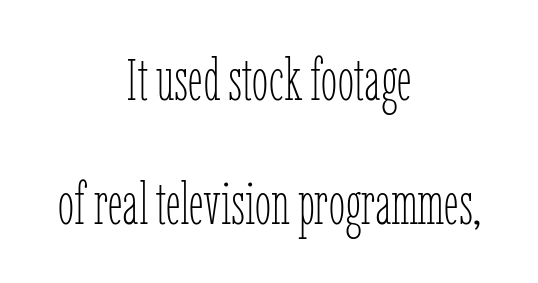
The image shows 59 px thin, condensed type, upright; set centered, loose line spacing (2.11x), normal letter spacing, not underlined; low stroke contrast and a medium x-height.
